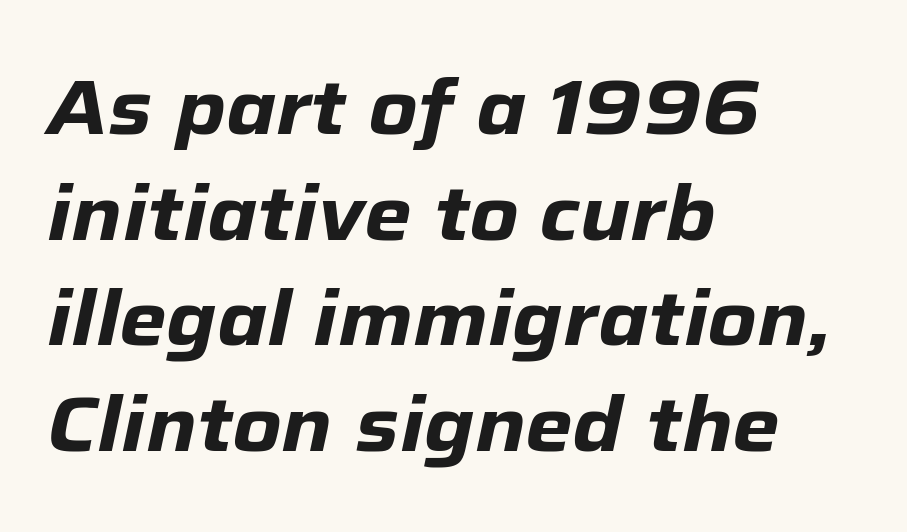
Strokes here are thick enough to call this a true bold. The passage is arranged the way most books set body copy — flush left. If you measured baseline to baseline, you'd find a middling distance. Beneath every word, the page is bare. Spacing between characters is what you'd get straight out of the box. Would a proofreader flag this as italicized? Yes.
